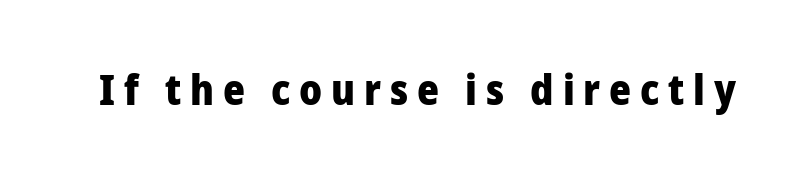
Q: Is the text bold? A: Yes.
Q: Is the text italic (slanted)? A: No, it is upright.
Q: Is the typeface a serif or a sans-serif typeface? A: Sans-serif.
Q: Is the text underlined? A: No.
Q: Is the spacing between letters normal or unusually wide? A: Unusually wide.
Q: Width (condensed, normal, or wide)? A: Normal.
Q: Stroke contrast? A: Low.
Q: x-height? A: Medium.
Q: Monospaced? A: No.
